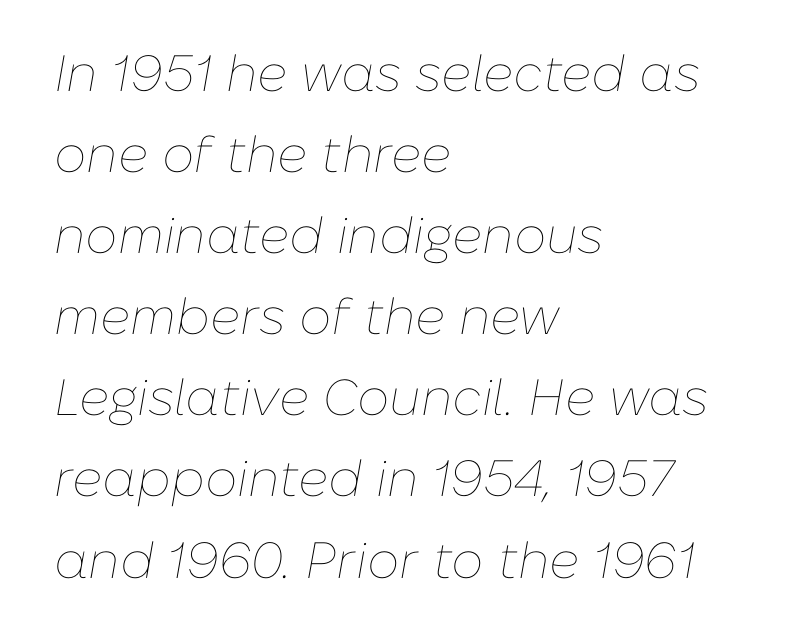
{"italic": "yes", "lean": "right", "slant_degrees": 10, "bold": "no", "weight": "thin", "width": "normal", "stroke_contrast": "low", "x_height": "medium", "monospaced": "no", "underline": "no", "align": "left", "line_spacing": "normal", "line_spacing_ratio": 1.59, "letter_spacing": "normal", "letter_spacing_em": 0.0, "glyph_px": 51}
